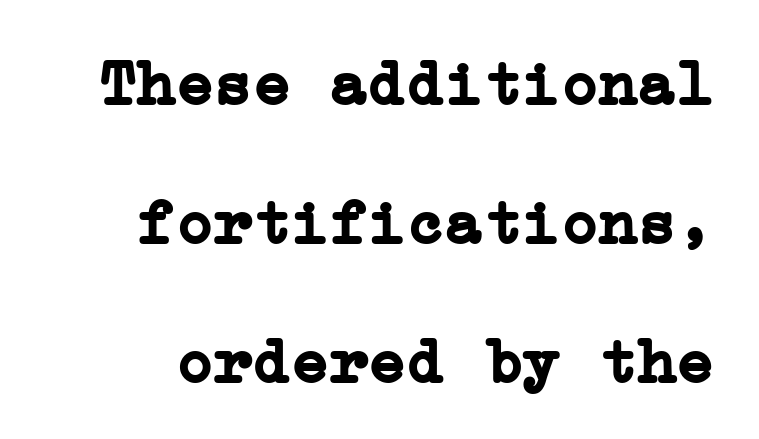
The image shows 64 px semibold serif type, upright; set loose line spacing (2.17x), normal letter spacing, not underlined; low stroke contrast and a medium x-height.
